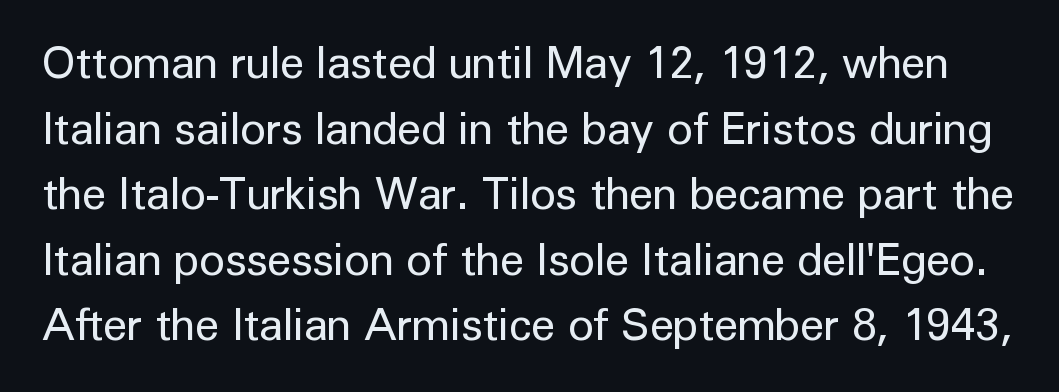
Italic: no, the glyphs are upright roman. Does extra space separate the letters? No, they use regular spacing. The rendering shows plain stroke endings on the letterforms — a sans-serif design. A normal amount of white space separates one row of letters from the next.
